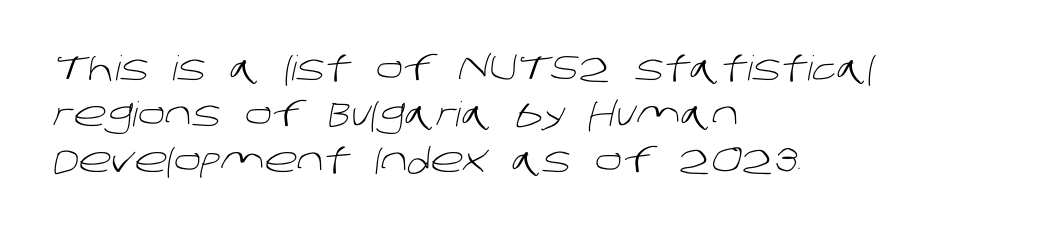
Q: Is the text bold? A: No.
Q: Is the typeface a serif or a sans-serif typeface? A: Sans-serif.
Q: Is the text underlined? A: No.
Q: How is the paragraph aligned? A: Left-aligned.
Q: Is the spacing between letters normal or unusually wide? A: Normal.
Q: Is the spacing between lines tight, normal or loose? A: Normal.
Q: Width (condensed, normal, or wide)? A: Normal.
Q: Stroke contrast? A: Low.
Q: x-height? A: Large.
Q: Monospaced? A: No.
